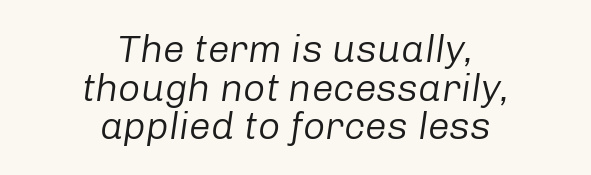
Q: Is the text bold? A: No.
Q: Is the text italic (slanted)? A: Yes, it leans right by about 8 degrees.
Q: Is the text underlined? A: No.
Q: How is the paragraph aligned? A: Centered.
Q: Is the spacing between letters normal or unusually wide? A: Normal.
Q: Is the spacing between lines tight, normal or loose? A: Tight.
Q: Width (condensed, normal, or wide)? A: Normal.
Q: Stroke contrast? A: Low.
Q: x-height? A: Medium.
Q: Monospaced? A: No.
